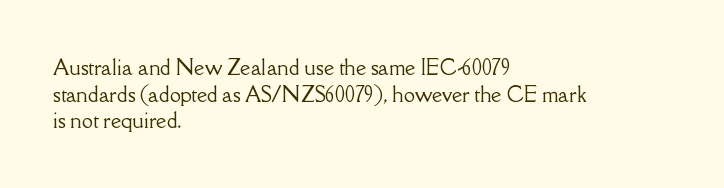
{"italic": "no", "underline": "no", "align": "left", "line_spacing": "normal", "line_spacing_ratio": 1.33, "letter_spacing": "normal", "letter_spacing_em": 0.0, "glyph_px": 20}
